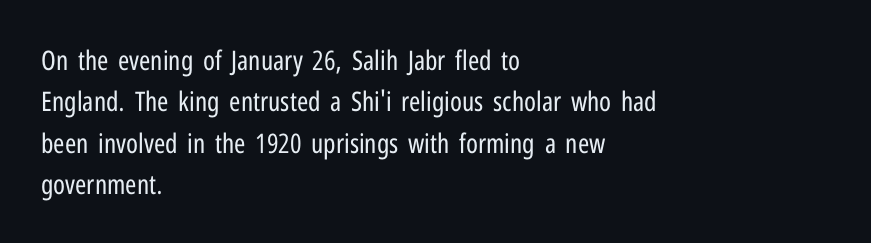
Q: Is the text bold? A: No.
Q: Is the text italic (slanted)? A: No, it is upright.
Q: Is the text underlined? A: No.
Q: How is the paragraph aligned? A: Left-aligned.
Q: Is the spacing between letters normal or unusually wide? A: Normal.
Q: Is the spacing between lines tight, normal or loose? A: Normal.
